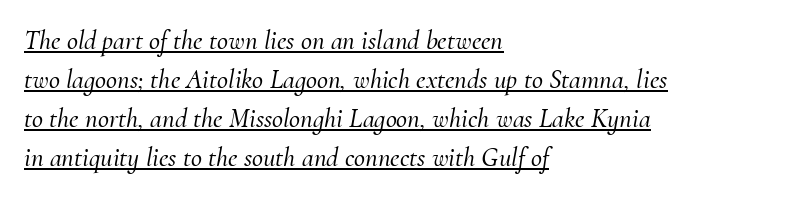
{"italic": "yes", "lean": "right", "slant_degrees": 10, "underline": "yes", "align": "left", "line_spacing": "normal", "line_spacing_ratio": 1.44, "letter_spacing": "normal", "letter_spacing_em": 0.0, "glyph_px": 27}
